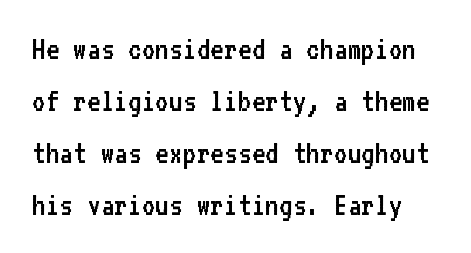
Q: Is the text bold? A: No.
Q: Is the text italic (slanted)? A: No, it is upright.
Q: Is the typeface a serif or a sans-serif typeface? A: Sans-serif.
Q: Is the text underlined? A: No.
Q: Is the spacing between letters normal or unusually wide? A: Normal.
Q: Is the spacing between lines tight, normal or loose? A: Normal.
Q: Width (condensed, normal, or wide)? A: Normal.
Q: Stroke contrast? A: Low.
Q: x-height? A: Medium.
Q: Monospaced? A: Yes.
